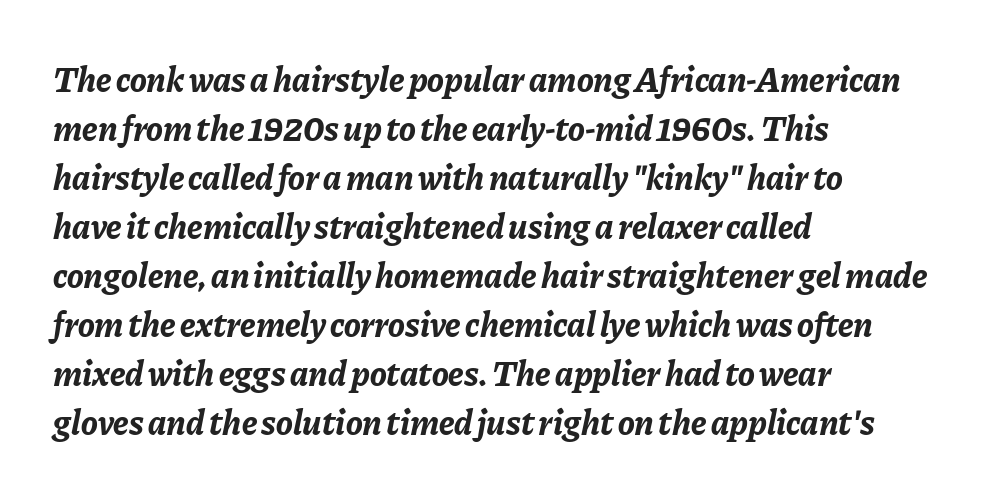
{"italic": "yes", "lean": "right", "slant_degrees": 11, "bold": "yes", "weight": "bold", "width": "normal", "stroke_contrast": "low", "x_height": "medium", "monospaced": "no", "underline": "no", "align": "left", "line_spacing": "normal", "line_spacing_ratio": 1.4, "letter_spacing": "normal", "letter_spacing_em": 0.0, "glyph_px": 35}
